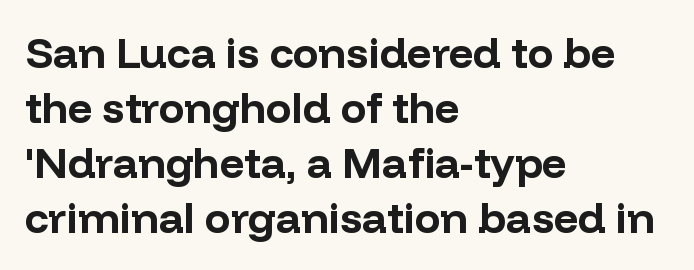
The image shows 43 px bold sans-serif type, upright; set left-aligned, normal line spacing (1.28x), normal letter spacing, not underlined; low stroke contrast and a medium x-height.
